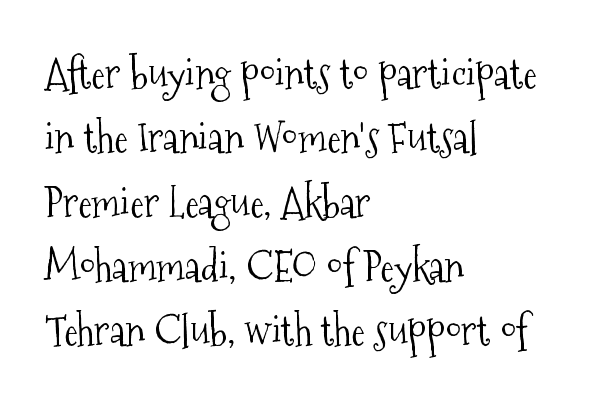
The image shows 41 px light, condensed serif type, upright; set left-aligned, normal line spacing (1.57x), normal letter spacing, not underlined; medium stroke contrast and a medium x-height.
